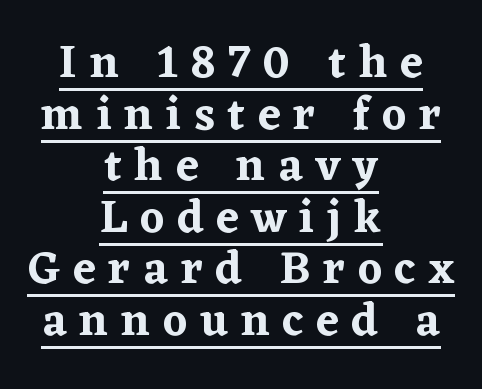
{"serif": "yes", "italic": "no", "width": "normal", "stroke_contrast": "low", "x_height": "medium", "monospaced": "no", "underline": "yes", "align": "center", "line_spacing": "tight", "line_spacing_ratio": 1.12, "letter_spacing": "wide", "letter_spacing_em": 0.28, "glyph_px": 46}
